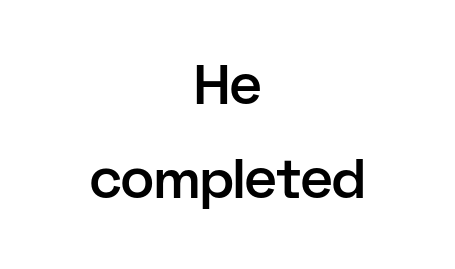
The image shows 56 px semibold sans-serif type, upright; set centered, normal line spacing (1.68x), normal letter spacing, not underlined; low stroke contrast and a medium x-height.
